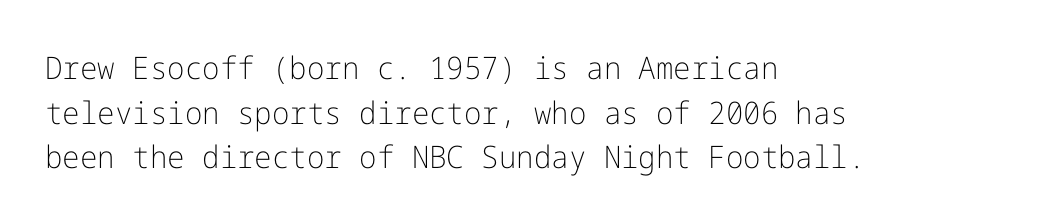
The image shows 31 px light sans-serif type, upright; set left-aligned, normal line spacing (1.44x), normal letter spacing, not underlined; low stroke contrast and a medium x-height.
